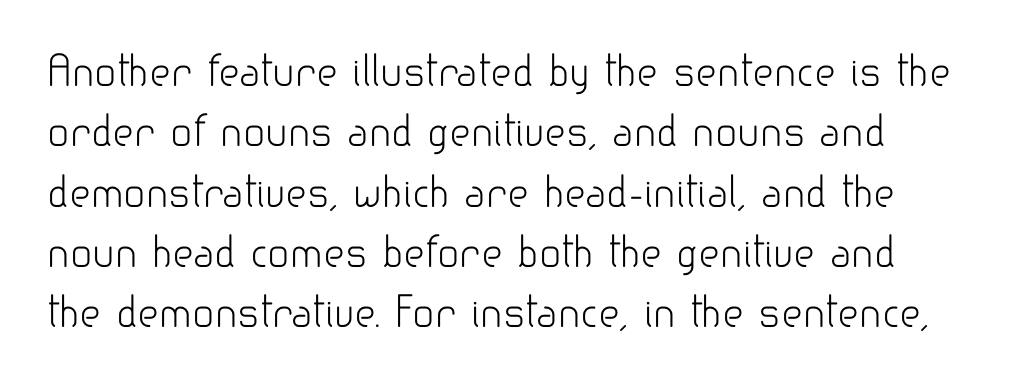
{"serif": "no", "italic": "no", "bold": "no", "weight": "light", "width": "normal", "stroke_contrast": "low", "x_height": "small", "monospaced": "no", "underline": "no", "line_spacing": "normal", "line_spacing_ratio": 1.47, "letter_spacing": "normal", "letter_spacing_em": 0.0, "glyph_px": 41}
